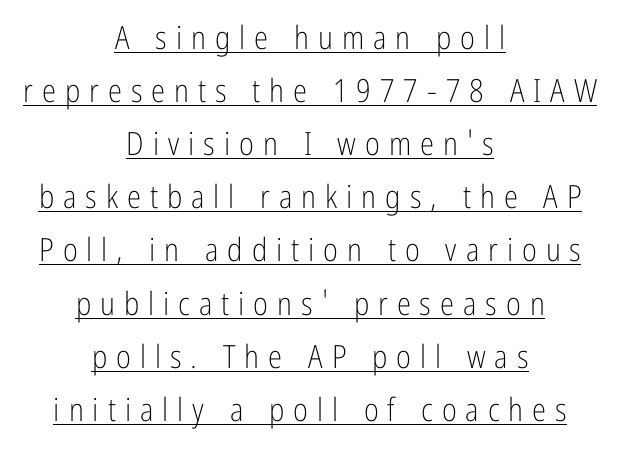
The face used here appears with an underline applied. Is there any slant? The stems are plumb. Check where the strokes stop: nothing finishes them off — pure sans. The tracking jumps out immediately: characters are airy and widely separated. Counters stay open thanks to moderate or lighter strokes.
